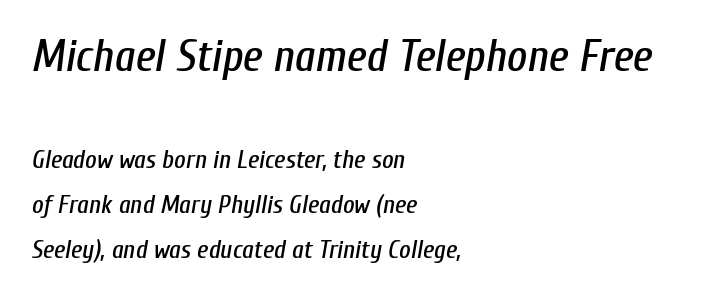
Q: Is the text italic (slanted)? A: Yes, it leans right by about 10 degrees.
Q: Is the text underlined? A: No.
Q: How is the paragraph aligned? A: Left-aligned.
Q: Is the spacing between letters normal or unusually wide? A: Normal.
Q: Which block of text is set in a larger size, the first (top) or the second (bottom)? A: The first (top) one.
Q: Width (condensed, normal, or wide)? A: Condensed.
Q: Stroke contrast? A: Low.
Q: x-height? A: Medium.
Q: Monospaced? A: No.
